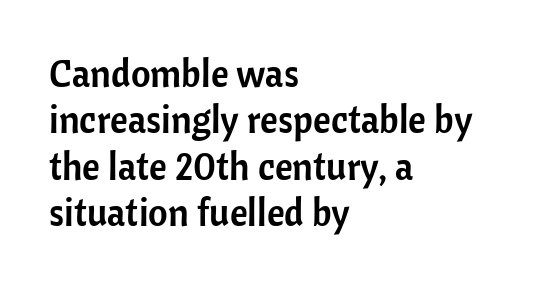
The specimen omits any rule beneath the text block's lines. Reading down the block, your eye returns to a fixed left position each line. The letters advance in unequal steps, a hallmark of proportional type. Observe the ordinary spacing: letters are neighbours, not strangers. Nope, not italic — everything's standing straight. This rendering employs a face without finishing strokes, i.e., a sans-serif.
